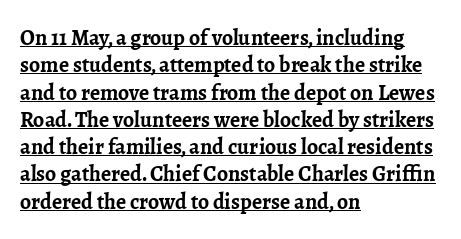
{"italic": "no", "bold": "yes", "underline": "yes", "align": "left", "line_spacing_ratio": 1.24, "letter_spacing": "normal", "letter_spacing_em": 0.0, "glyph_px": 22}
